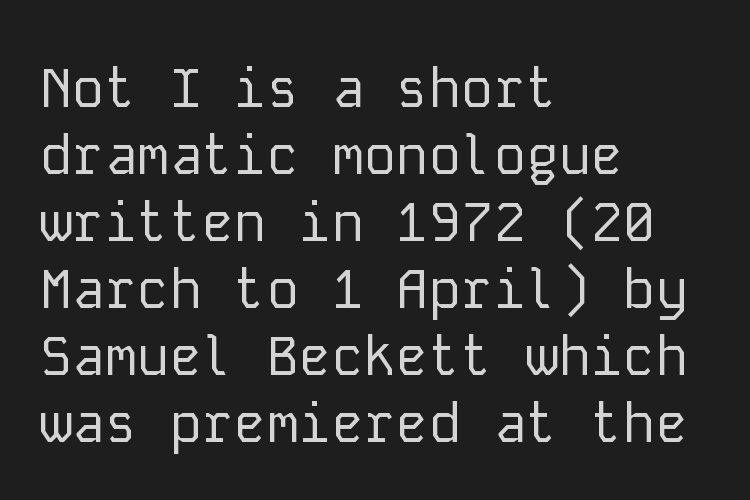
{"serif": "no", "italic": "no", "bold": "no", "weight": "regular", "width": "normal", "stroke_contrast": "low", "x_height": "medium", "monospaced": "yes", "underline": "no", "align": "left", "line_spacing_ratio": 1.24, "letter_spacing": "normal", "letter_spacing_em": 0.0, "glyph_px": 54}
